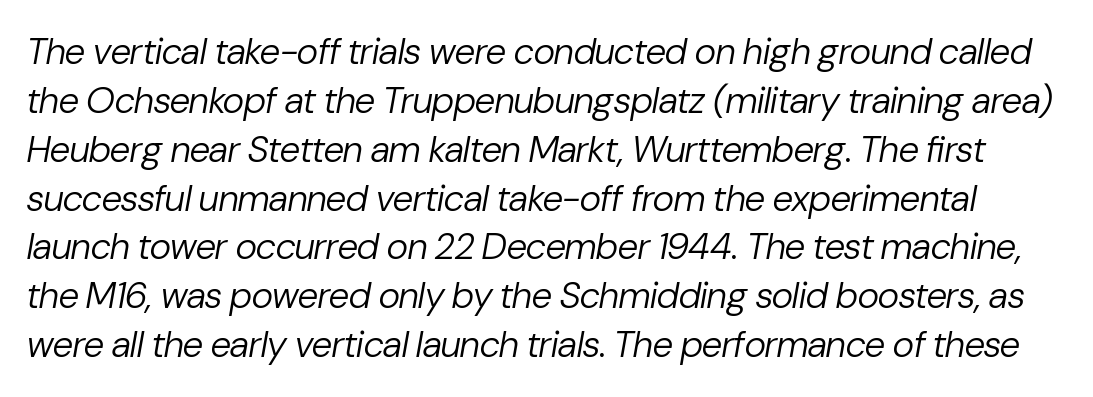
Is this a fixed-width face? No — the glyphs have proportional, varying widths. No heavy texture on the line: the type isn't bold. The strip under each line holds only bare page. Would a proofreader flag this as italicized? Yes. The face used here is rendered with its standard letterfit. In terms of leading, this rendering sits right in the middle.
